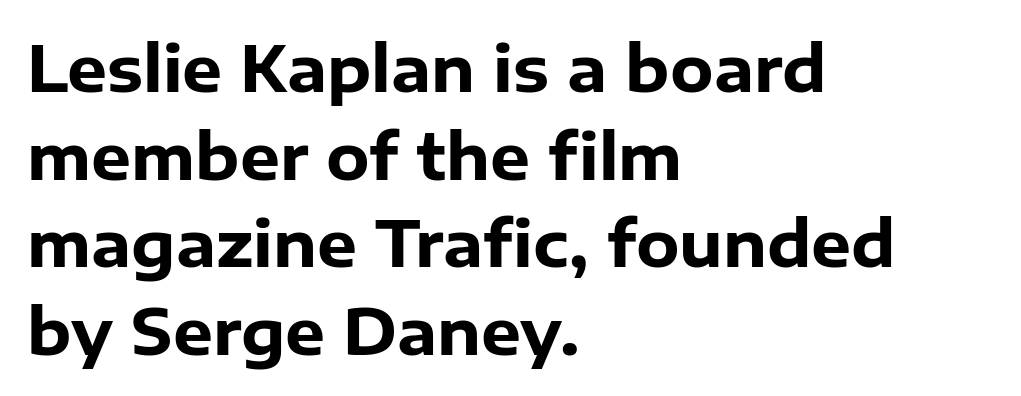
Honestly, there is no underline to notice here at all. Italic: no, the glyphs are upright roman. Is there much room between lines? A standard amount, neither cramped nor airy. Typographically, this falls in the sans-serif category. Observe the ordinary spacing: letters are neighbours, not strangers. The passage shown is emphatically bold.
